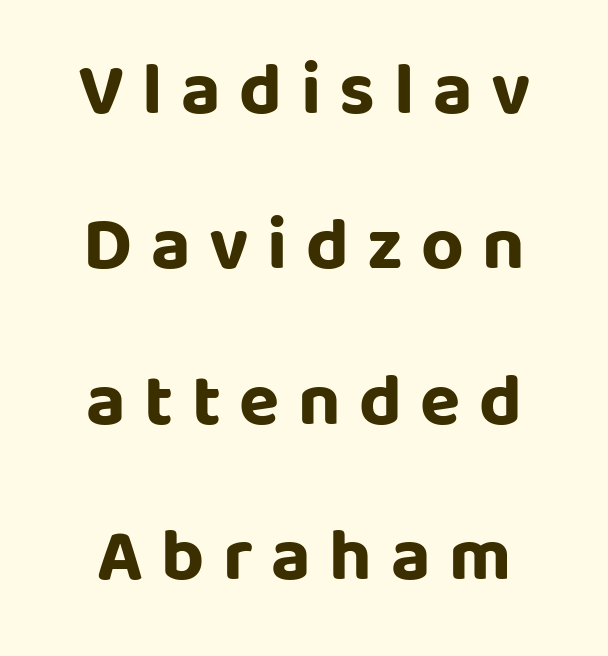
Q: Is the text bold? A: Yes.
Q: Is the text italic (slanted)? A: No, it is upright.
Q: Is the typeface a serif or a sans-serif typeface? A: Sans-serif.
Q: Is the text underlined? A: No.
Q: How is the paragraph aligned? A: Centered.
Q: Is the spacing between letters normal or unusually wide? A: Unusually wide.
Q: Is the spacing between lines tight, normal or loose? A: Loose.
Q: Width (condensed, normal, or wide)? A: Normal.
Q: Stroke contrast? A: Low.
Q: x-height? A: Large.
Q: Monospaced? A: No.
